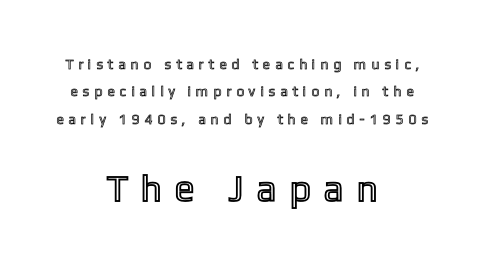
{"italic": "no", "width": "condensed", "x_height": "medium", "monospaced": "no", "underline": "no", "align": "center", "line_spacing": "loose", "line_spacing_ratio": 1.95, "letter_spacing": "wide", "letter_spacing_em": 0.42, "larger_block": "second", "size_ratio": 2.64, "glyph_px": 37}
